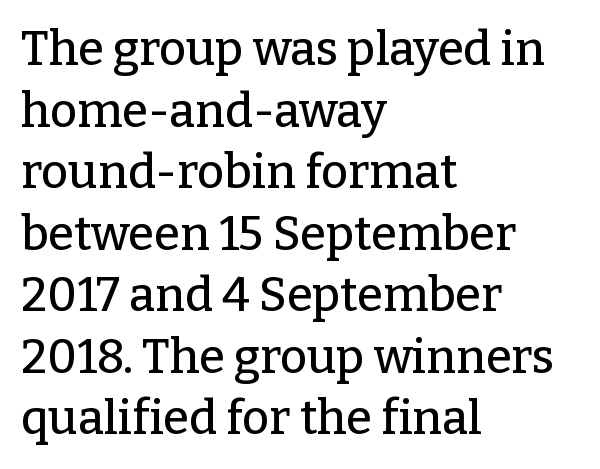
{"serif": "yes", "italic": "no", "width": "normal", "stroke_contrast": "low", "x_height": "medium", "monospaced": "no", "underline": "no", "align": "left", "line_spacing": "normal", "line_spacing_ratio": 1.31, "letter_spacing": "normal", "letter_spacing_em": 0.0, "glyph_px": 47}
